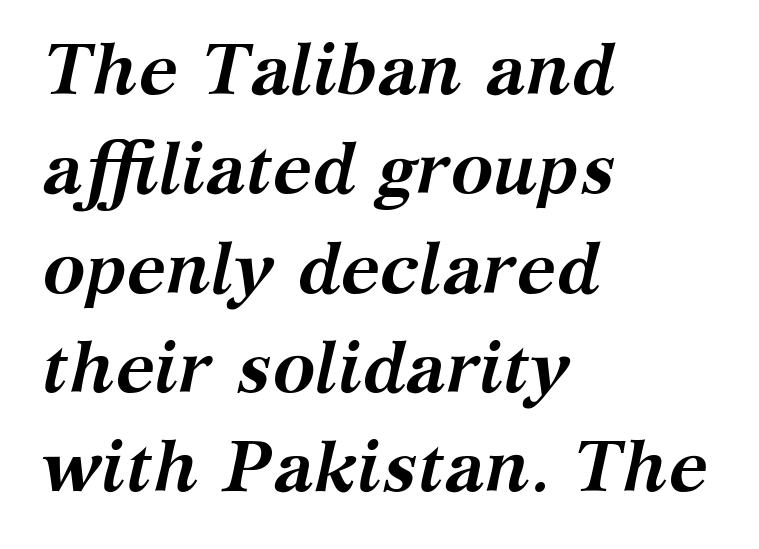
The words here are not underlined. The text carries the slant typical of an italic or oblique font. In terms of letterspacing, this is plain default setting. As a designer I'd log this as weight 700, bold. Look at the bottom of the vertical strokes: they flare into serifs here.
